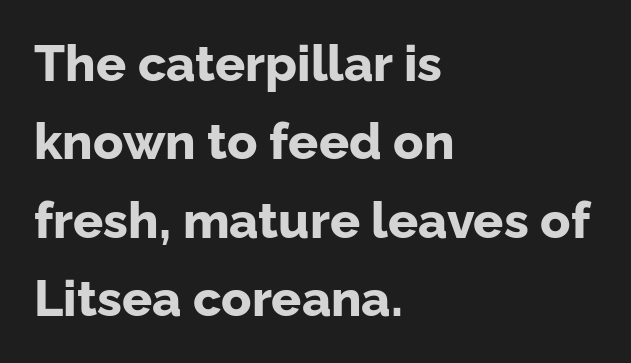
Q: Is the text bold? A: Yes.
Q: Is the text italic (slanted)? A: No, it is upright.
Q: Is the typeface a serif or a sans-serif typeface? A: Sans-serif.
Q: Is the text underlined? A: No.
Q: How is the paragraph aligned? A: Left-aligned.
Q: Is the spacing between letters normal or unusually wide? A: Normal.
Q: Is the spacing between lines tight, normal or loose? A: Normal.
Q: Width (condensed, normal, or wide)? A: Normal.
Q: Stroke contrast? A: Low.
Q: x-height? A: Medium.
Q: Monospaced? A: No.
